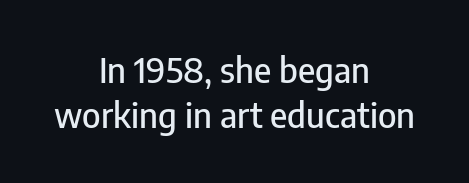
Q: Is the text italic (slanted)? A: No, it is upright.
Q: Is the typeface a serif or a sans-serif typeface? A: Sans-serif.
Q: Is the text underlined? A: No.
Q: How is the paragraph aligned? A: Centered.
Q: Is the spacing between letters normal or unusually wide? A: Normal.
Q: Is the spacing between lines tight, normal or loose? A: Normal.
Q: Width (condensed, normal, or wide)? A: Condensed.
Q: Stroke contrast? A: Low.
Q: x-height? A: Medium.
Q: Monospaced? A: No.
